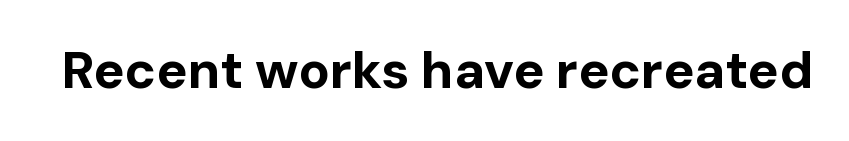
The face used here is rendered with its standard letterfit. Does the weight exceed regular? Yes, all the way to bold. Do the characters align in a grid? No, the font is proportional. Designer's note — italics off, roman on. Observe the absence of serifs on each vertical stroke in this sample. Plain, unruled lines of type.
